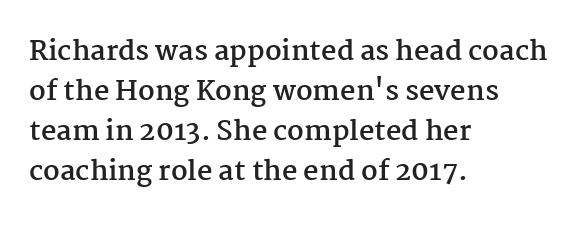
The image shows 27 px bold type, upright; set left-aligned, normal line spacing (1.48x), normal letter spacing, not underlined.
